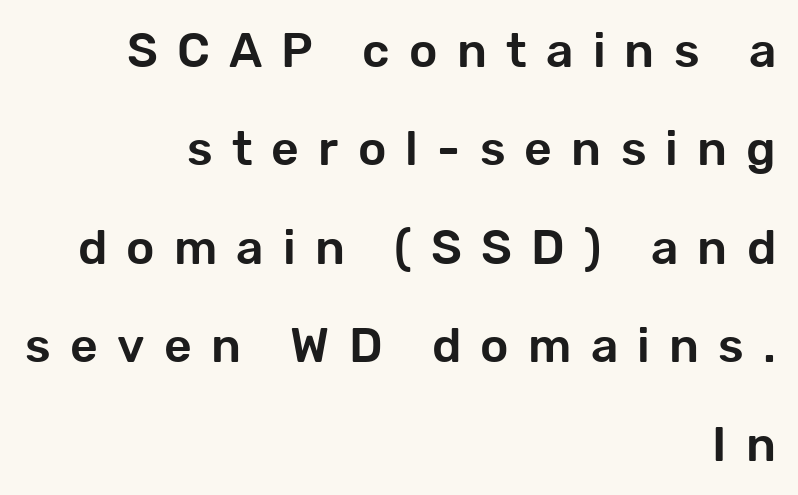
Q: Is the text italic (slanted)? A: No, it is upright.
Q: Is the typeface a serif or a sans-serif typeface? A: Sans-serif.
Q: Is the text underlined? A: No.
Q: How is the paragraph aligned? A: Right-aligned.
Q: Is the spacing between letters normal or unusually wide? A: Unusually wide.
Q: Is the spacing between lines tight, normal or loose? A: Loose.
Q: Width (condensed, normal, or wide)? A: Normal.
Q: Stroke contrast? A: Low.
Q: x-height? A: Medium.
Q: Monospaced? A: No.
